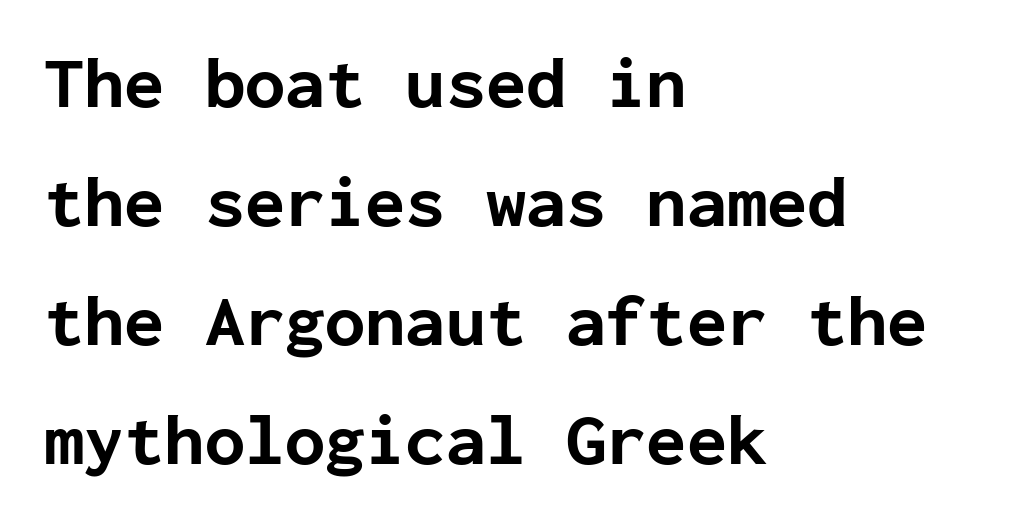
The image shows 73 px bold sans-serif type, upright, monospaced; set left-aligned, normal line spacing (1.63x), normal letter spacing, not underlined; low stroke contrast and a medium x-height.
